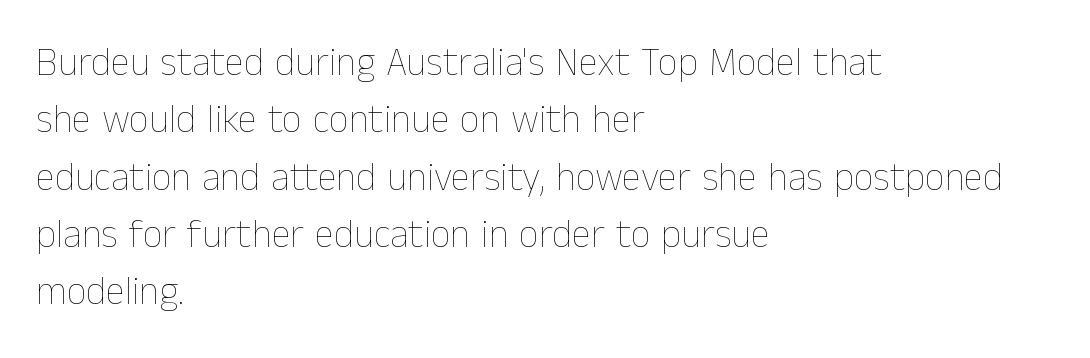
{"italic": "no", "bold": "no", "weight": "thin", "width": "normal", "stroke_contrast": "low", "x_height": "medium", "monospaced": "no", "underline": "no", "align": "left", "line_spacing": "normal", "line_spacing_ratio": 1.47, "letter_spacing": "normal", "letter_spacing_em": 0.0, "glyph_px": 39}
